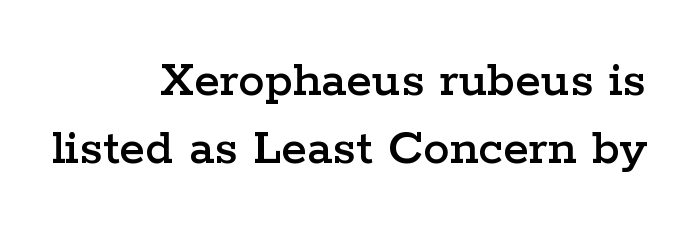
Q: Is the text italic (slanted)? A: No, it is upright.
Q: Is the typeface a serif or a sans-serif typeface? A: Serif.
Q: Is the text underlined? A: No.
Q: How is the paragraph aligned? A: Right-aligned.
Q: Is the spacing between letters normal or unusually wide? A: Normal.
Q: Is the spacing between lines tight, normal or loose? A: Normal.
Q: Width (condensed, normal, or wide)? A: Wide.
Q: Stroke contrast? A: Low.
Q: x-height? A: Medium.
Q: Monospaced? A: No.
